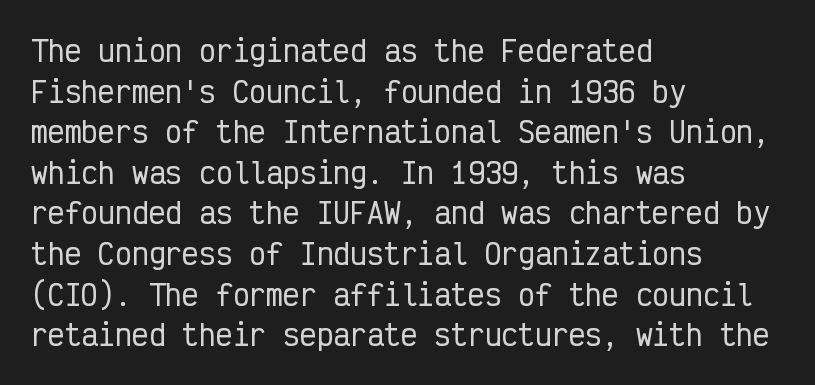
The image shows 28 px condensed sans-serif type, upright, monospaced; set left-aligned, normal line spacing (1.45x), normal letter spacing, not underlined; low stroke contrast and a medium x-height.
